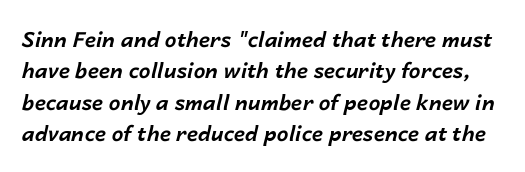
{"italic": "yes", "lean": "right", "slant_degrees": 14, "bold": "yes", "underline": "no", "line_spacing": "normal", "line_spacing_ratio": 1.5, "letter_spacing": "normal", "letter_spacing_em": 0.0, "glyph_px": 21}
